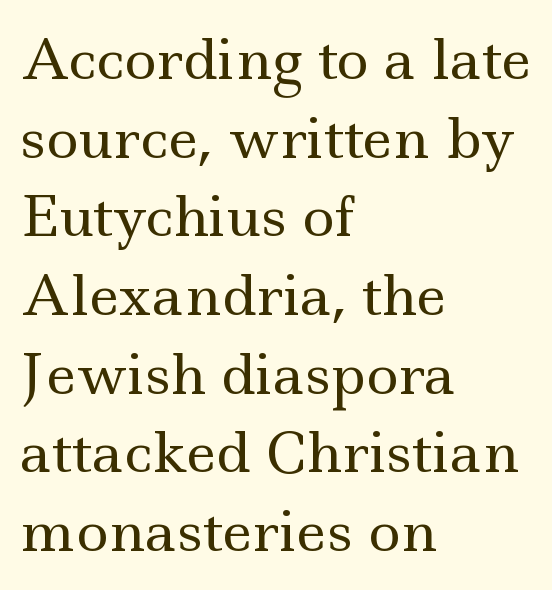
{"serif": "yes", "italic": "no", "bold": "no", "weight": "regular", "width": "wide", "x_height": "small", "monospaced": "no", "underline": "no", "align": "left", "line_spacing": "normal", "line_spacing_ratio": 1.43, "letter_spacing": "normal", "letter_spacing_em": 0.0, "glyph_px": 55}
